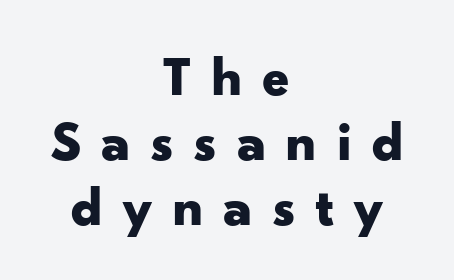
The image shows 56 px bold, wide sans-serif type, upright; set centered, line spacing 1.16x, unusually wide letter spacing (+0.35 em), not underlined; low stroke contrast and a small x-height.
